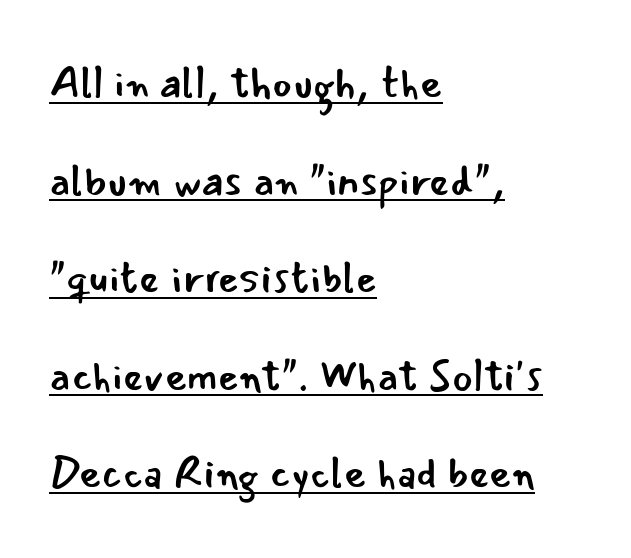
The font's upright variant was chosen for this text. Quick note: interline space is abundant. Somebody hit Ctrl+U on this one — the words are underlined. Caption: multi-line text, flush left, ragged right. Letter spacing: default. Heft: none added — not bold.
